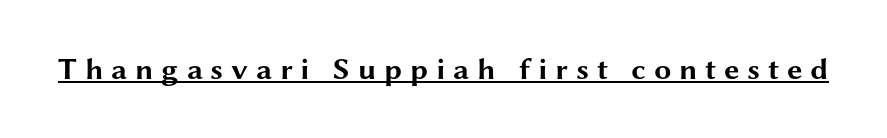
Q: Is the text bold? A: Yes.
Q: Is the text italic (slanted)? A: No, it is upright.
Q: Is the typeface a serif or a sans-serif typeface? A: Sans-serif.
Q: Is the text underlined? A: Yes.
Q: Is the spacing between letters normal or unusually wide? A: Unusually wide.
Q: Width (condensed, normal, or wide)? A: Wide.
Q: Stroke contrast? A: Medium.
Q: x-height? A: Medium.
Q: Monospaced? A: No.
